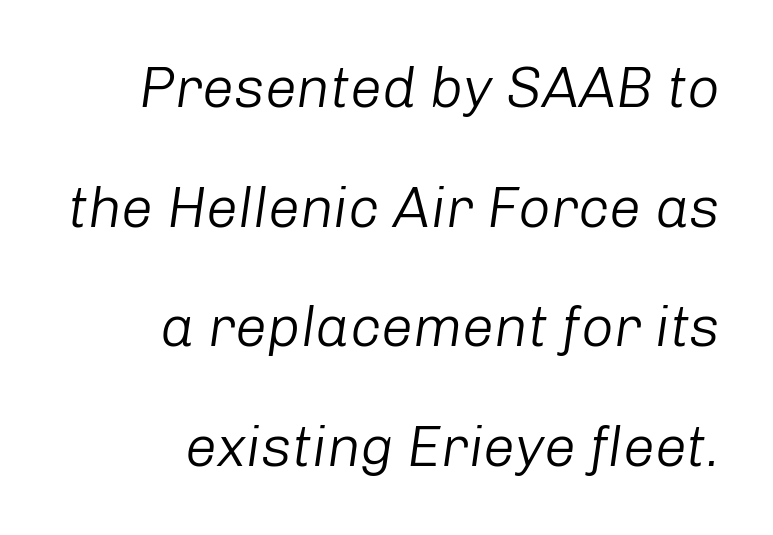
{"italic": "yes", "lean": "right", "slant_degrees": 8, "bold": "no", "weight": "light", "width": "normal", "stroke_contrast": "low", "x_height": "medium", "monospaced": "no", "underline": "no", "align": "right", "line_spacing": "loose", "line_spacing_ratio": 2.1, "letter_spacing": "normal", "letter_spacing_em": 0.0, "glyph_px": 57}
